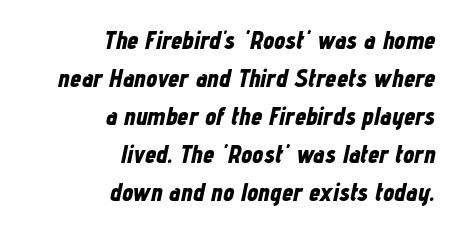
The image shows 25 px bold type, italic (leaning right); set right-aligned, normal line spacing (1.52x), normal letter spacing, not underlined.
